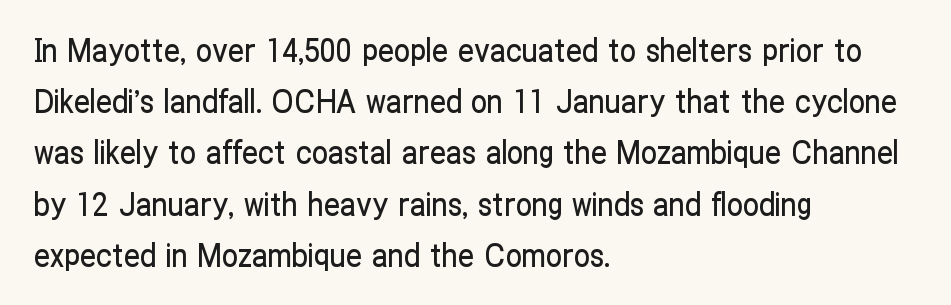
If you drew a ruler down the left edge, every line would touch it. Glyph-to-glyph distance matches everyday printed text. These lines are rendered in a variable-pitch font. Vertical strokes here are truly vertical. Evenly set lines give the paragraph a standard silhouette. Just letters on the line, the space beneath them empty.
